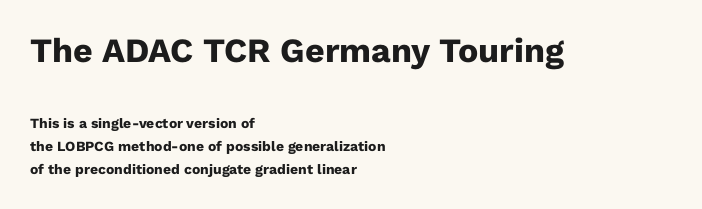
The image shows 34 px heavy sans-serif type, upright; set left-aligned, normal line spacing (1.66x), normal letter spacing, not underlined; the first (top) block is 2.43x larger; low stroke contrast and a medium x-height.
